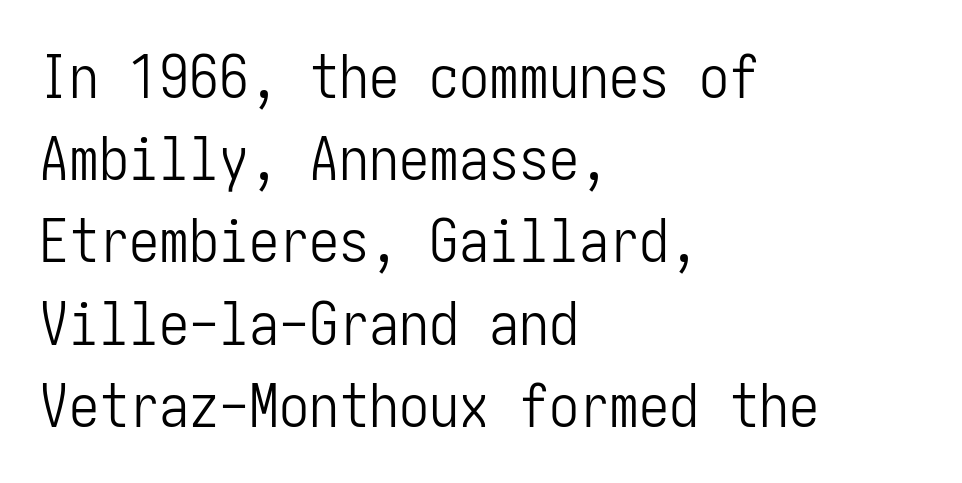
Q: Is the text bold? A: No.
Q: Is the text italic (slanted)? A: No, it is upright.
Q: Is the typeface a serif or a sans-serif typeface? A: Sans-serif.
Q: Is the text underlined? A: No.
Q: How is the paragraph aligned? A: Left-aligned.
Q: Is the spacing between letters normal or unusually wide? A: Normal.
Q: Is the spacing between lines tight, normal or loose? A: Normal.
Q: Width (condensed, normal, or wide)? A: Condensed.
Q: Stroke contrast? A: Low.
Q: x-height? A: Medium.
